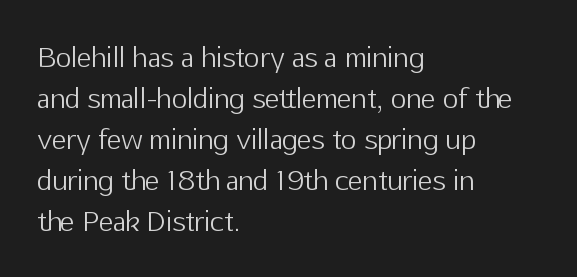
{"italic": "no", "bold": "no", "underline": "no", "align": "left", "line_spacing": "normal", "line_spacing_ratio": 1.52, "letter_spacing": "normal", "letter_spacing_em": 0.0, "glyph_px": 27}
